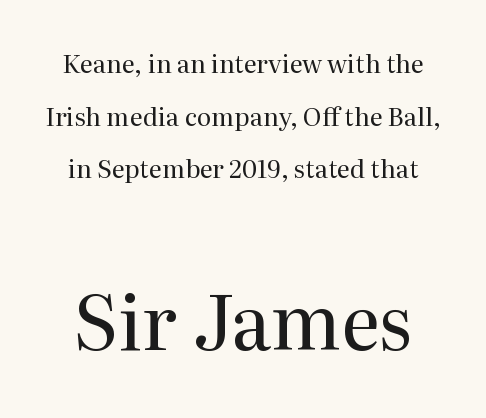
Spacing verdict: proportional, widths tailored to each character. A typesetter would call this zero additional tracking. The zone under the glyphs is completely vacant. If you squint, the bottom block still reads clearly — it's the larger of the two. Baseline-to-baseline distance is far greater than the letter height.
